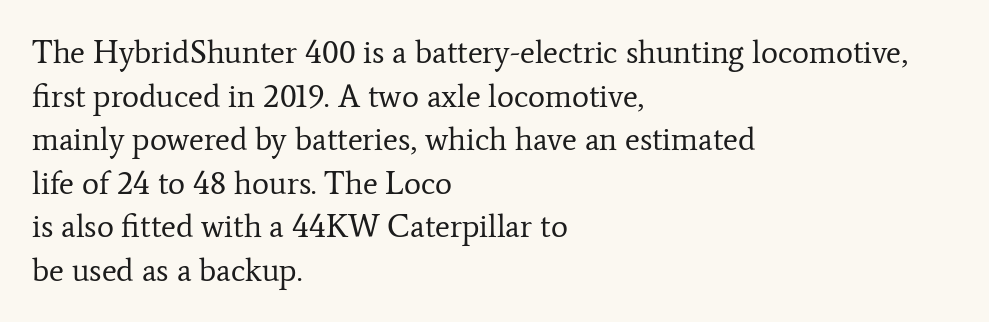
Q: Is the text bold? A: No.
Q: Is the text italic (slanted)? A: No, it is upright.
Q: Is the typeface a serif or a sans-serif typeface? A: Serif.
Q: Is the text underlined? A: No.
Q: How is the paragraph aligned? A: Left-aligned.
Q: Is the spacing between letters normal or unusually wide? A: Normal.
Q: Is the spacing between lines tight, normal or loose? A: Normal.
Q: Width (condensed, normal, or wide)? A: Normal.
Q: Stroke contrast? A: Low.
Q: x-height? A: Medium.
Q: Monospaced? A: No.
